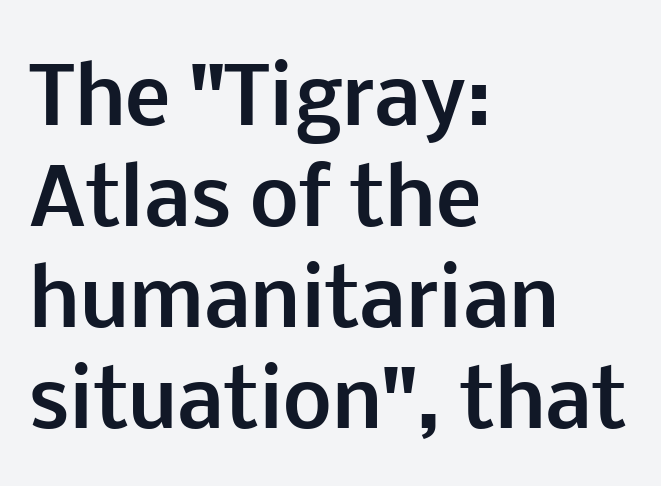
{"serif": "no", "italic": "no", "bold": "yes", "weight": "bold", "width": "normal", "stroke_contrast": "low", "x_height": "medium", "monospaced": "no", "underline": "no", "align": "left", "line_spacing": "normal", "line_spacing_ratio": 1.31, "letter_spacing": "normal", "letter_spacing_em": 0.0, "glyph_px": 77}
